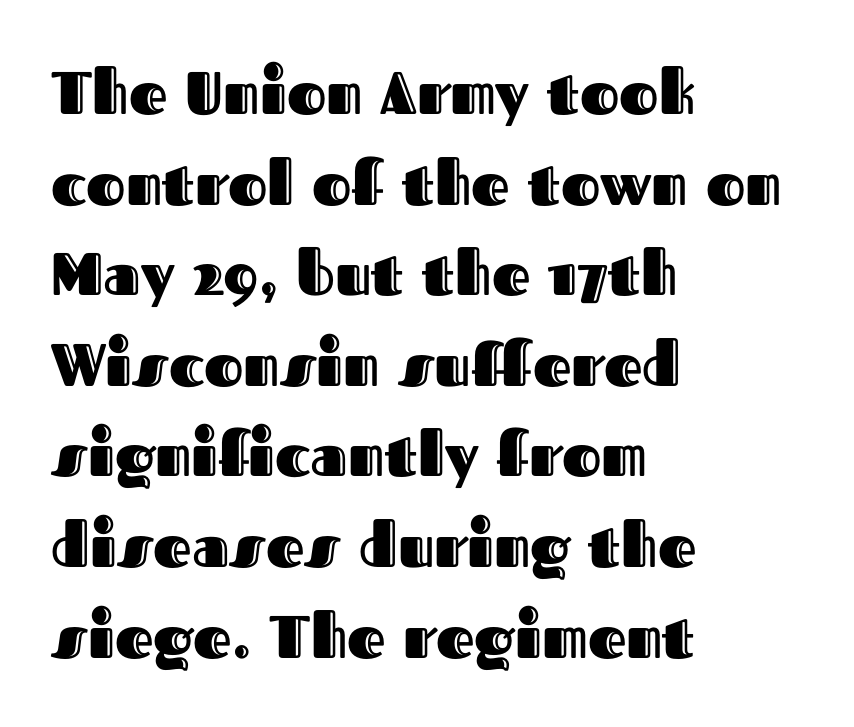
Q: Is the text italic (slanted)? A: No, it is upright.
Q: Is the text underlined? A: No.
Q: How is the paragraph aligned? A: Left-aligned.
Q: Is the spacing between letters normal or unusually wide? A: Normal.
Q: Is the spacing between lines tight, normal or loose? A: Normal.
Q: Width (condensed, normal, or wide)? A: Normal.
Q: x-height? A: Medium.
Q: Monospaced? A: No.
